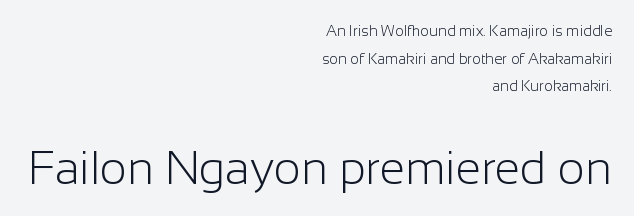
Note: smaller setting up top, larger setting below. No feet cap the strokes, marking this as sans-serif type. Is the type heavy? It reads as light-to-regular instead. Between one letter and the next there's only the usual sliver of space. The gap between lines stays unmarked.
